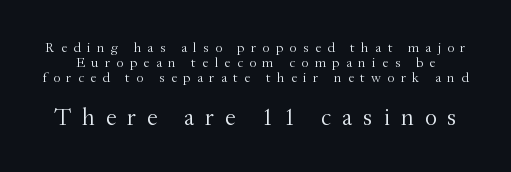
The image shows 24 px text type, upright; set tight line spacing (1.08x), unusually wide letter spacing (+0.45 em), not underlined; the second (bottom) block is 1.71x larger.
